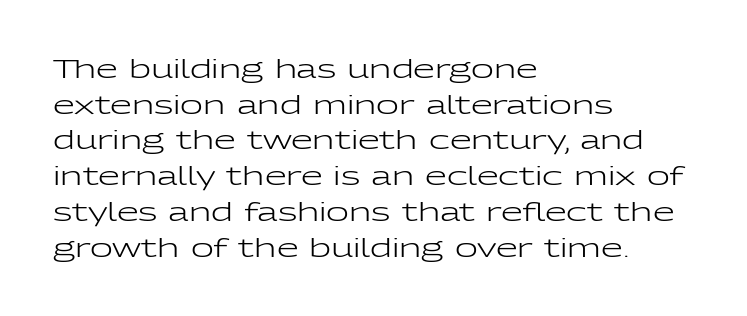
{"italic": "no", "bold": "no", "underline": "no", "align": "left", "line_spacing": "normal", "line_spacing_ratio": 1.43, "letter_spacing": "normal", "letter_spacing_em": 0.0, "glyph_px": 25}
